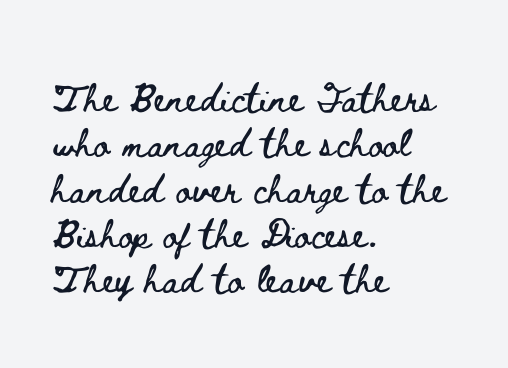
{"width": "wide", "stroke_contrast": "low", "x_height": "small", "monospaced": "no", "underline": "no", "align": "left", "line_spacing": "normal", "line_spacing_ratio": 1.26, "letter_spacing": "normal", "letter_spacing_em": 0.0, "glyph_px": 36}
